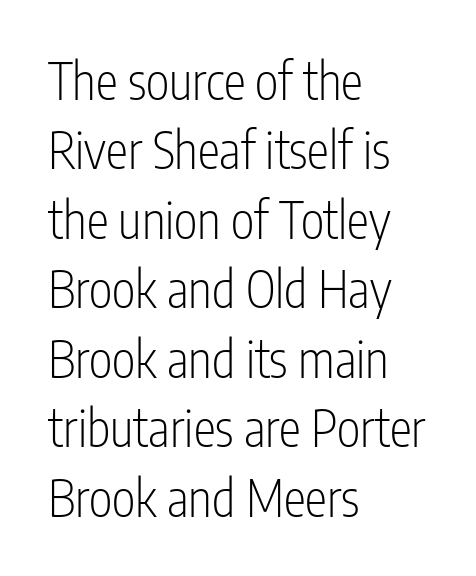
Q: Is the text bold? A: No.
Q: Is the text italic (slanted)? A: No, it is upright.
Q: Is the typeface a serif or a sans-serif typeface? A: Sans-serif.
Q: Is the text underlined? A: No.
Q: How is the paragraph aligned? A: Left-aligned.
Q: Is the spacing between letters normal or unusually wide? A: Normal.
Q: Is the spacing between lines tight, normal or loose? A: Normal.
Q: Width (condensed, normal, or wide)? A: Condensed.
Q: Stroke contrast? A: Low.
Q: x-height? A: Medium.
Q: Monospaced? A: No.
